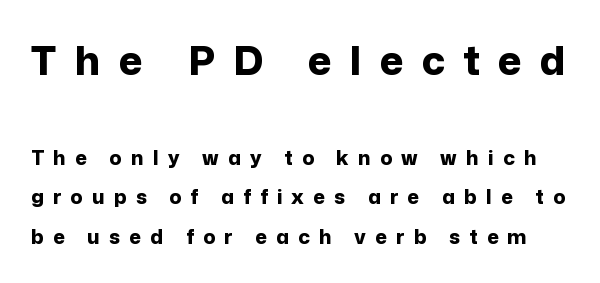
Between one letter and the next there's a generous, obvious gap. Note: larger setting up top, smaller setting below. Descender tails drop into unmarked territory. Quick note: not italic, upright.
